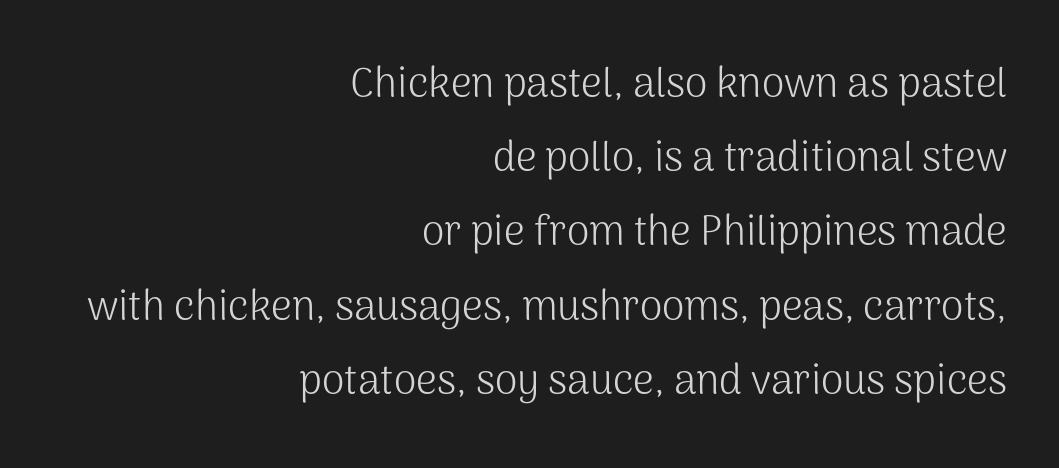
The image shows 41 px light sans-serif type, upright; set right-aligned, line spacing 1.81x, normal letter spacing, not underlined; medium stroke contrast and a medium x-height.
